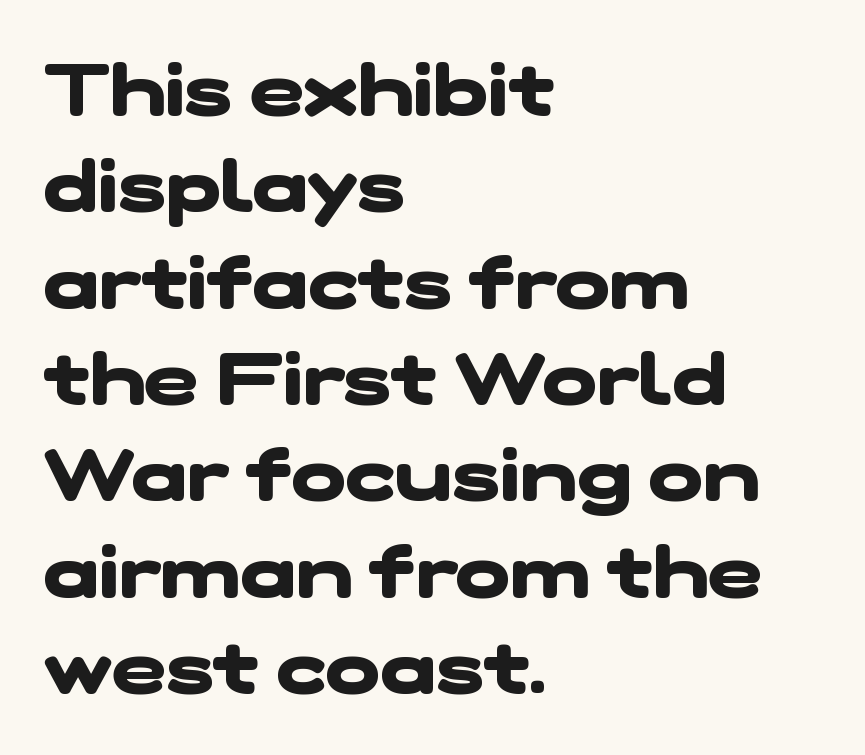
Q: Is the text bold? A: Yes.
Q: Is the typeface a serif or a sans-serif typeface? A: Sans-serif.
Q: Is the text underlined? A: No.
Q: How is the paragraph aligned? A: Left-aligned.
Q: Is the spacing between letters normal or unusually wide? A: Normal.
Q: Is the spacing between lines tight, normal or loose? A: Normal.
Q: Width (condensed, normal, or wide)? A: Wide.
Q: Stroke contrast? A: Low.
Q: x-height? A: Medium.
Q: Monospaced? A: No.
